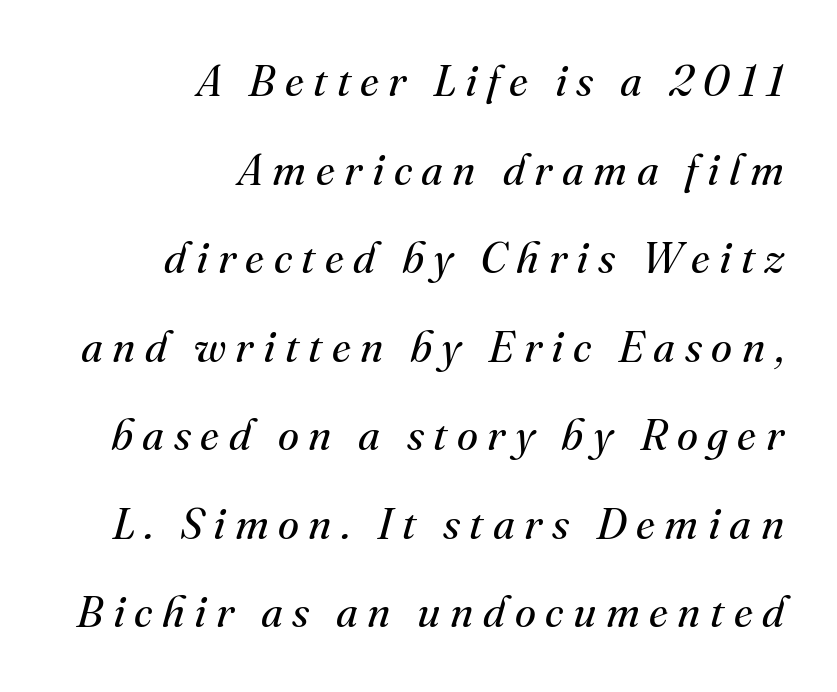
{"serif": "yes", "italic": "yes", "lean": "right", "slant_degrees": 16, "bold": "no", "weight": "regular", "width": "normal", "stroke_contrast": "medium", "x_height": "small", "monospaced": "no", "underline": "no", "align": "right", "line_spacing": "loose", "line_spacing_ratio": 2.06, "letter_spacing": "wide", "letter_spacing_em": 0.22, "glyph_px": 43}
